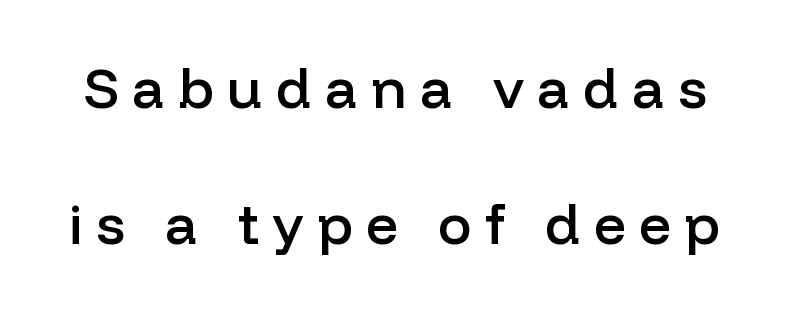
Q: Is the text bold? A: Semi-bold.
Q: Is the text italic (slanted)? A: No, it is upright.
Q: Is the typeface a serif or a sans-serif typeface? A: Sans-serif.
Q: Is the text underlined? A: No.
Q: Is the spacing between letters normal or unusually wide? A: Unusually wide.
Q: Is the spacing between lines tight, normal or loose? A: Loose.
Q: Width (condensed, normal, or wide)? A: Normal.
Q: Stroke contrast? A: Low.
Q: x-height? A: Medium.
Q: Monospaced? A: No.
